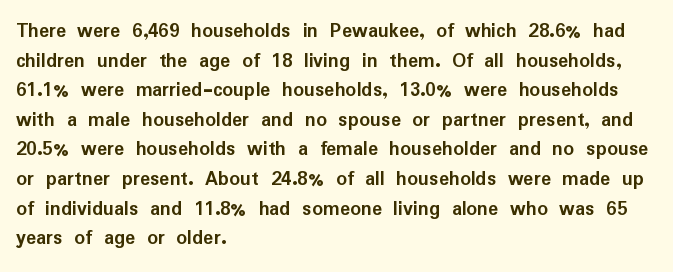
The vertical gap from one line to the next is medium. Beneath every word, the page is bare. Nothing unusual about the tracking: characters are spaced as the font intends. Its strokes are broad and dark, the hallmark of bold type. This sample uses an upright cut, with every glyph sitting square on the baseline. If you drew a ruler down the left edge, every line would touch it.
